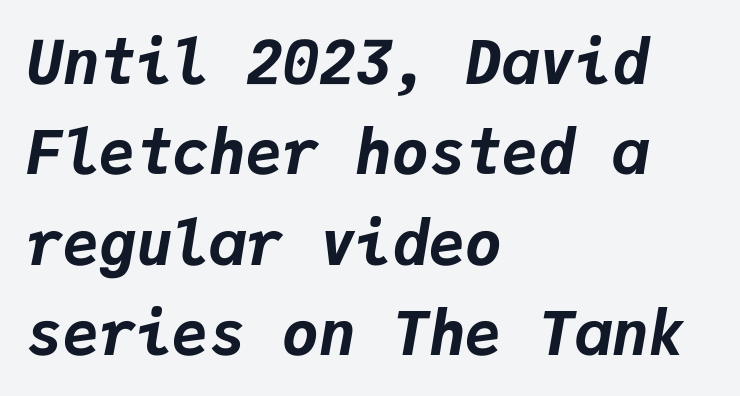
The image shows 61 px bold type, italic (leaning right), monospaced; set left-aligned, normal line spacing (1.48x), normal letter spacing, not underlined; low stroke contrast and a medium x-height.
